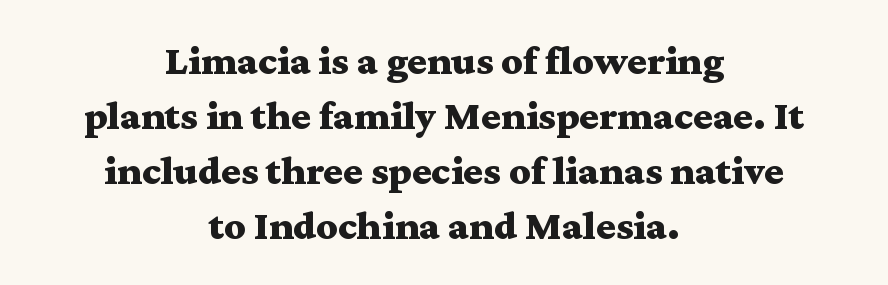
What stands out about the letter spacing? Nothing — it is the standard amount. Lines of text with bare space underneath. Students, this is bold: see how much ink each stroke carries. The setting favours the middle, as headings and verse often do.
